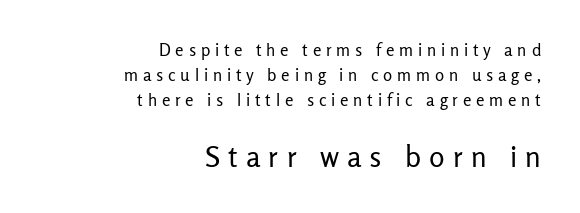
The image shows 29 px regular-weight sans-serif type, upright; set right-aligned, normal line spacing (1.48x), unusually wide letter spacing (+0.28 em), not underlined; the second (bottom) block is 1.71x larger; low stroke contrast and a medium x-height.
